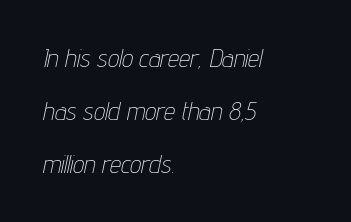
The image shows 25 px text type, italic (leaning right); set left-aligned, loose line spacing (2.13x), normal letter spacing, not underlined.
